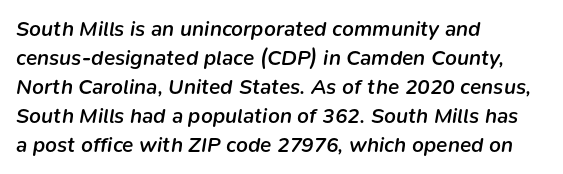
Q: Is the text bold? A: Semi-bold.
Q: Is the text italic (slanted)? A: Yes, it leans right by about 9 degrees.
Q: Is the text underlined? A: No.
Q: How is the paragraph aligned? A: Left-aligned.
Q: Is the spacing between letters normal or unusually wide? A: Normal.
Q: Is the spacing between lines tight, normal or loose? A: Normal.
